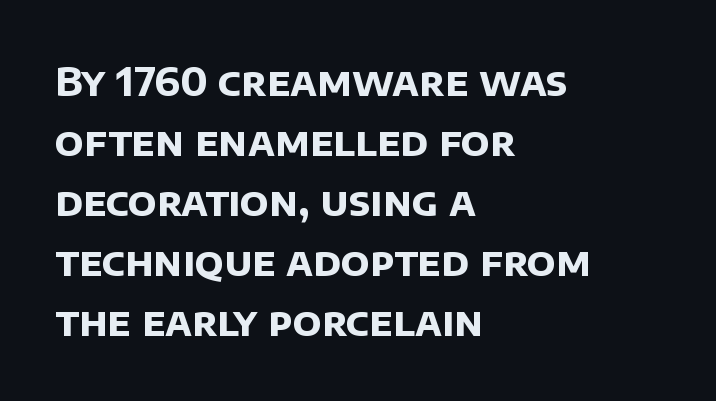
Q: Is the text bold? A: Yes.
Q: Is the typeface a serif or a sans-serif typeface? A: Sans-serif.
Q: Is the text underlined? A: No.
Q: How is the paragraph aligned? A: Left-aligned.
Q: Is the spacing between letters normal or unusually wide? A: Normal.
Q: Is the spacing between lines tight, normal or loose? A: Normal.
Q: Width (condensed, normal, or wide)? A: Normal.
Q: Stroke contrast? A: Low.
Q: x-height? A: Large.
Q: Monospaced? A: No.
